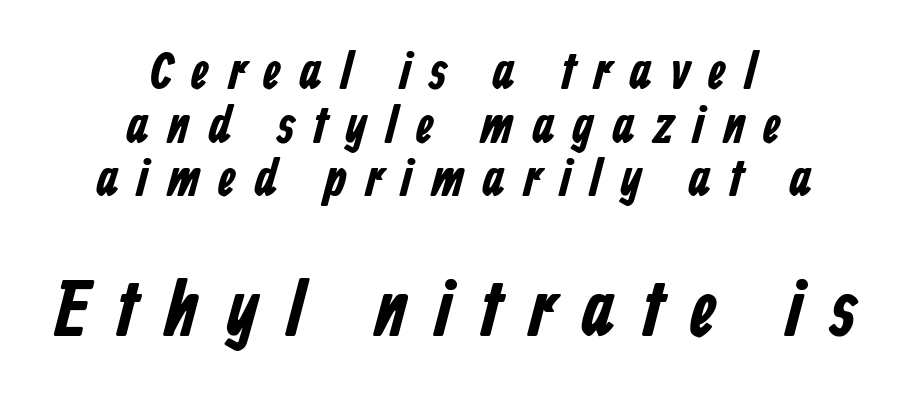
{"serif": "no", "width": "condensed", "stroke_contrast": "low", "x_height": "medium", "monospaced": "no", "underline": "no", "align": "center", "line_spacing": "tight", "line_spacing_ratio": 1.01, "letter_spacing": "wide", "letter_spacing_em": 0.33, "larger_block": "second", "size_ratio": 1.49, "glyph_px": 79}
